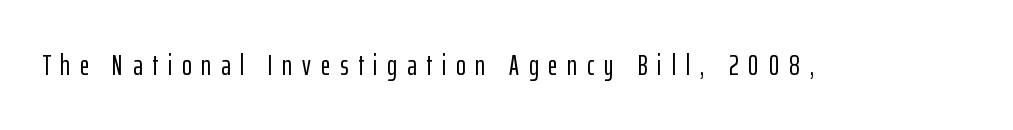
Tracking value appears strongly positive — letters spread wide. The face used here is proportionally spaced, like ordinary book or web type. Quick note: underline off. If you drew a line through each stem, it would be perfectly vertical. A sans-serif font was chosen for this passage.
